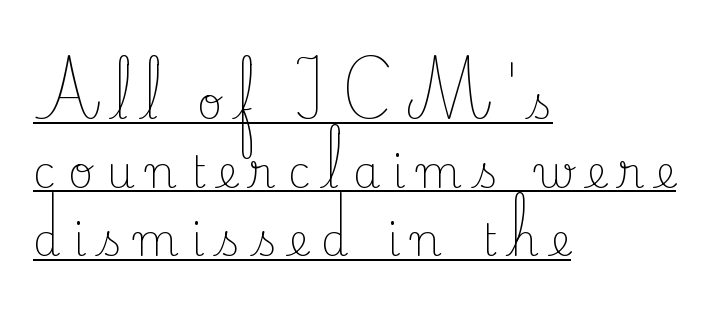
{"serif": "yes", "italic": "no", "bold": "no", "weight": "light", "width": "normal", "stroke_contrast": "low", "x_height": "small", "monospaced": "no", "underline": "yes", "align": "left", "line_spacing": "normal", "line_spacing_ratio": 1.56, "letter_spacing": "wide", "letter_spacing_em": 0.28, "glyph_px": 44}
